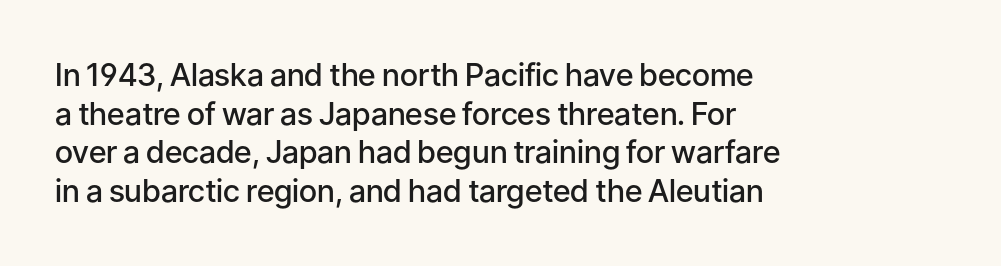
{"serif": "no", "italic": "no", "bold": "semi", "weight": "semibold", "width": "normal", "stroke_contrast": "low", "x_height": "medium", "monospaced": "no", "underline": "no", "align": "left", "line_spacing": "normal", "line_spacing_ratio": 1.25, "letter_spacing": "normal", "letter_spacing_em": 0.0, "glyph_px": 31}
